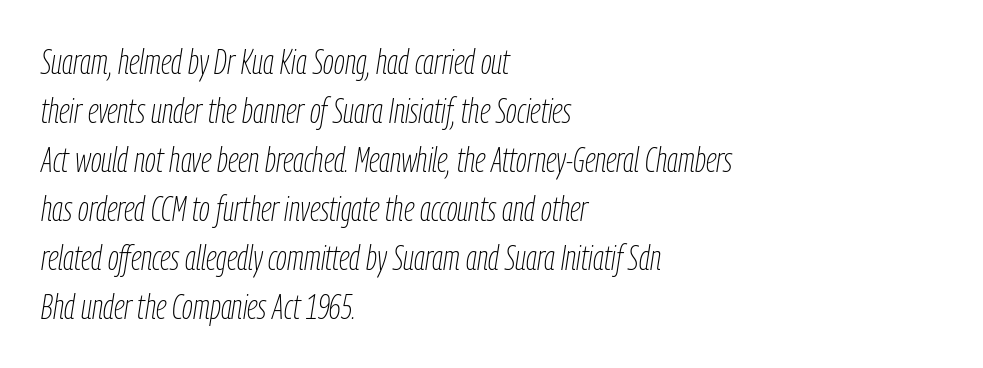
Q: Is the text bold? A: No.
Q: Is the text italic (slanted)? A: Yes, it leans right by about 9 degrees.
Q: Is the text underlined? A: No.
Q: How is the paragraph aligned? A: Left-aligned.
Q: Is the spacing between letters normal or unusually wide? A: Normal.
Q: Is the spacing between lines tight, normal or loose? A: Normal.
Q: Width (condensed, normal, or wide)? A: Condensed.
Q: Stroke contrast? A: Low.
Q: x-height? A: Medium.
Q: Monospaced? A: No.
